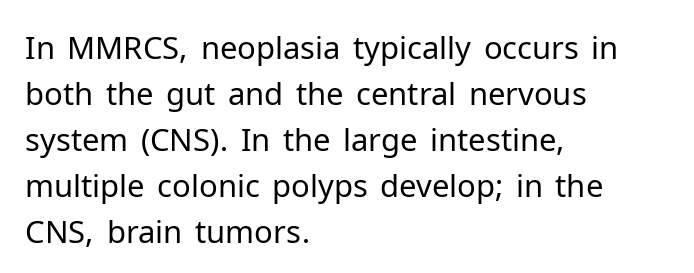
The image shows 31 px regular-weight sans-serif type, upright; set left-aligned, normal line spacing (1.48x), normal letter spacing, not underlined; low stroke contrast and a medium x-height.
